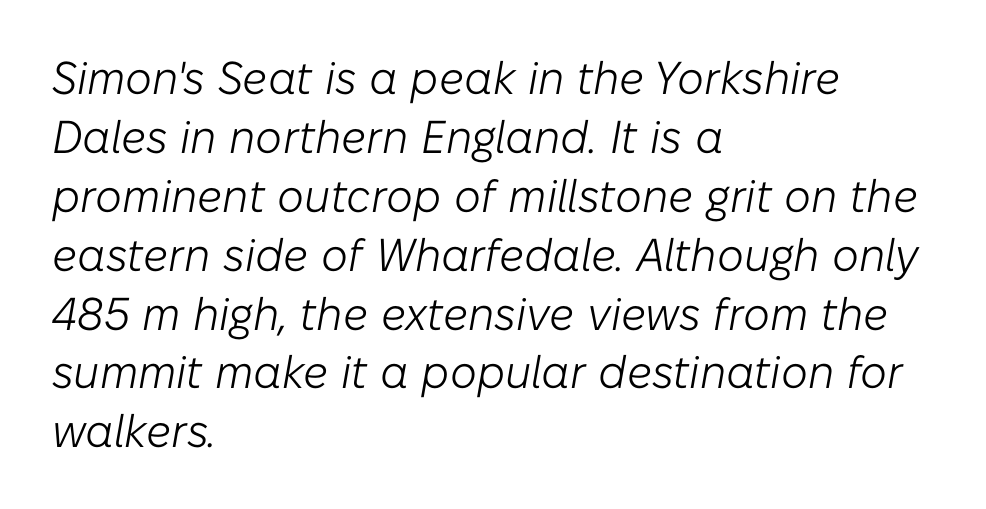
Layout note: lines flush left. Any mark beneath the type? The region is blank. Whoever set this chose a conventional vertical rhythm. Note the varied advance widths — an 'i' is clearly narrower than an 'm'. Tall strokes in this sample are angled rather than plumb. How are the letters spaced? Ordinarily, with no added tracking.
